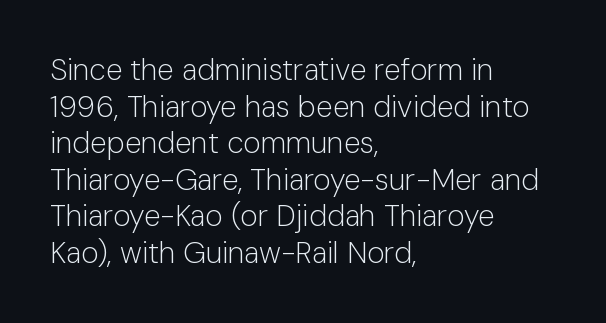
{"serif": "no", "italic": "no", "bold": "no", "weight": "light", "width": "normal", "stroke_contrast": "low", "x_height": "medium", "monospaced": "no", "underline": "no", "align": "left", "line_spacing_ratio": 1.22, "letter_spacing": "normal", "letter_spacing_em": 0.0, "glyph_px": 30}
